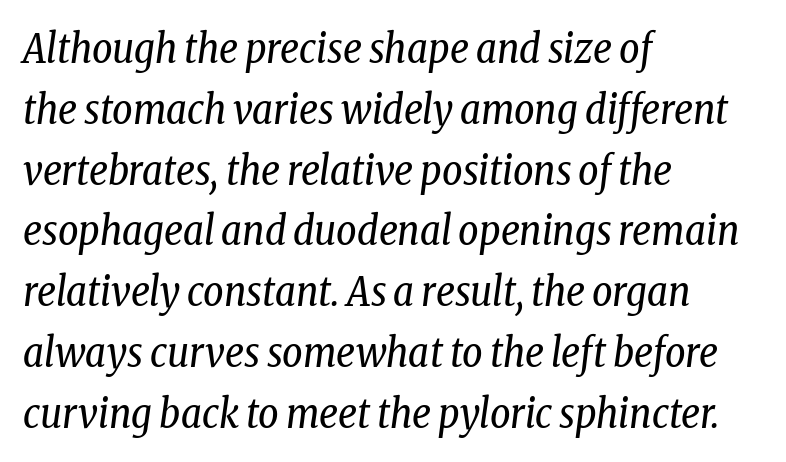
Q: Is the text bold? A: No.
Q: Is the text italic (slanted)? A: Yes, it leans right by about 8 degrees.
Q: Is the typeface a serif or a sans-serif typeface? A: Serif.
Q: Is the text underlined? A: No.
Q: How is the paragraph aligned? A: Left-aligned.
Q: Is the spacing between letters normal or unusually wide? A: Normal.
Q: Is the spacing between lines tight, normal or loose? A: Normal.
Q: Width (condensed, normal, or wide)? A: Condensed.
Q: Stroke contrast? A: Low.
Q: x-height? A: Medium.
Q: Monospaced? A: No.
